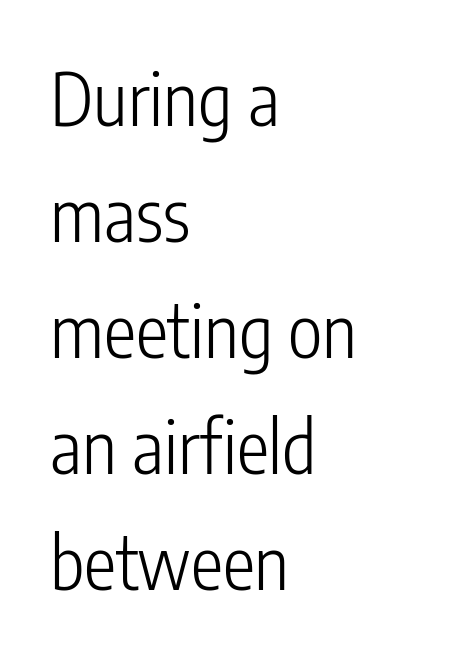
{"serif": "no", "italic": "no", "bold": "no", "weight": "light", "width": "condensed", "stroke_contrast": "low", "x_height": "medium", "monospaced": "no", "underline": "no", "align": "left", "line_spacing": "normal", "line_spacing_ratio": 1.59, "letter_spacing": "normal", "letter_spacing_em": 0.0, "glyph_px": 73}
